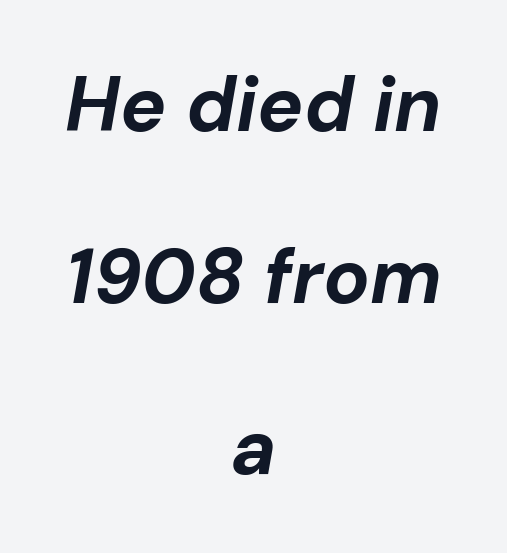
Q: Is the text bold? A: Yes.
Q: Is the text italic (slanted)? A: Yes, it leans right by about 10 degrees.
Q: Is the text underlined? A: No.
Q: How is the paragraph aligned? A: Centered.
Q: Is the spacing between letters normal or unusually wide? A: Normal.
Q: Is the spacing between lines tight, normal or loose? A: Loose.
Q: Width (condensed, normal, or wide)? A: Normal.
Q: Stroke contrast? A: Low.
Q: x-height? A: Medium.
Q: Monospaced? A: No.
